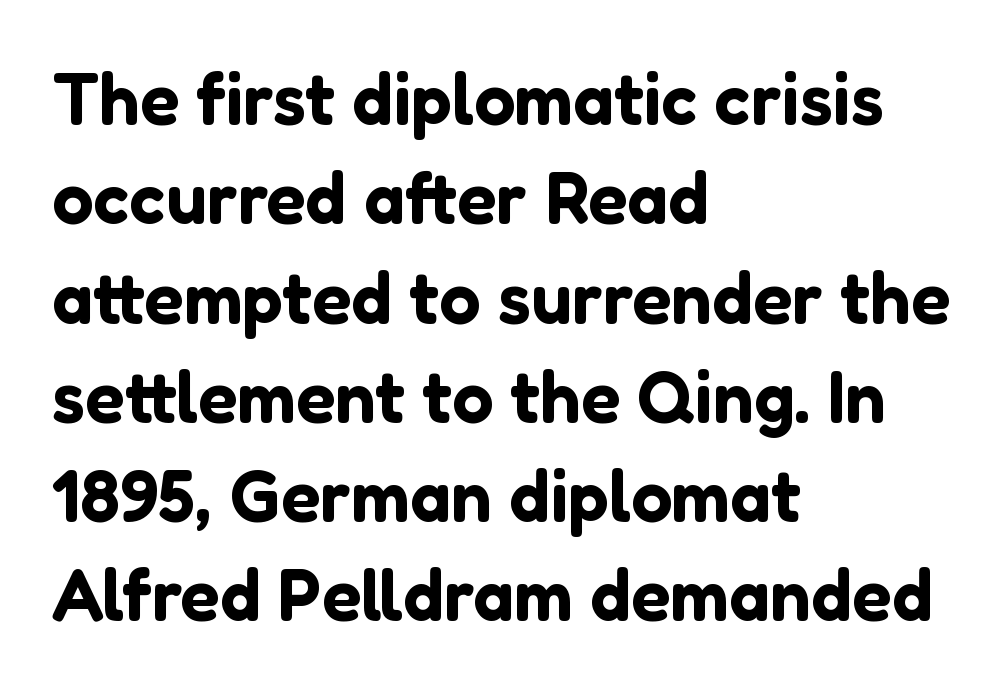
Q: Is the text italic (slanted)? A: No, it is upright.
Q: Is the typeface a serif or a sans-serif typeface? A: Sans-serif.
Q: Is the text underlined? A: No.
Q: How is the paragraph aligned? A: Left-aligned.
Q: Is the spacing between letters normal or unusually wide? A: Normal.
Q: Is the spacing between lines tight, normal or loose? A: Normal.
Q: Width (condensed, normal, or wide)? A: Normal.
Q: Stroke contrast? A: Low.
Q: x-height? A: Medium.
Q: Monospaced? A: No.
